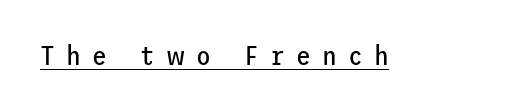
The image shows 27 px text type, upright; set unusually wide letter spacing (+0.41 em), underlined.
